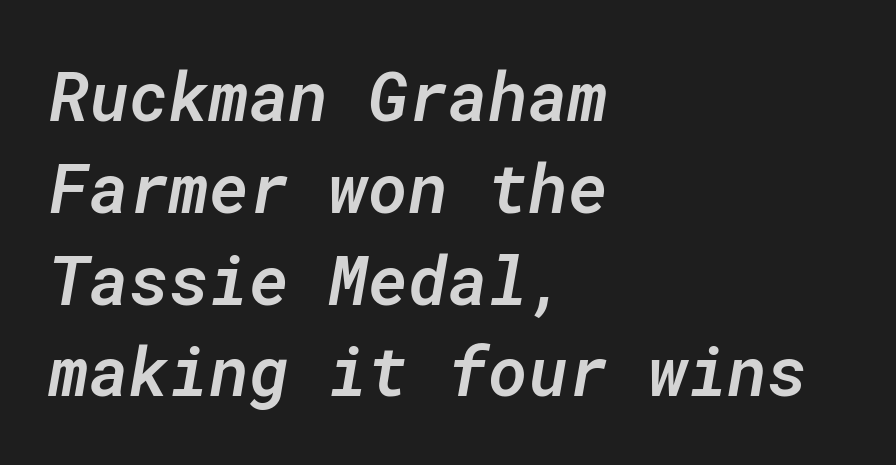
Q: Is the text bold? A: Semi-bold.
Q: Is the text italic (slanted)? A: Yes, it leans right by about 10 degrees.
Q: Is the text underlined? A: No.
Q: How is the paragraph aligned? A: Left-aligned.
Q: Is the spacing between letters normal or unusually wide? A: Normal.
Q: Is the spacing between lines tight, normal or loose? A: Normal.
Q: Width (condensed, normal, or wide)? A: Normal.
Q: Stroke contrast? A: Low.
Q: x-height? A: Medium.
Q: Monospaced? A: Yes.
